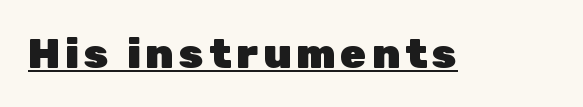
Q: Is the text bold? A: Yes.
Q: Is the text italic (slanted)? A: No, it is upright.
Q: Is the typeface a serif or a sans-serif typeface? A: Sans-serif.
Q: Is the text underlined? A: Yes.
Q: Width (condensed, normal, or wide)? A: Normal.
Q: Stroke contrast? A: Low.
Q: x-height? A: Medium.
Q: Monospaced? A: No.
